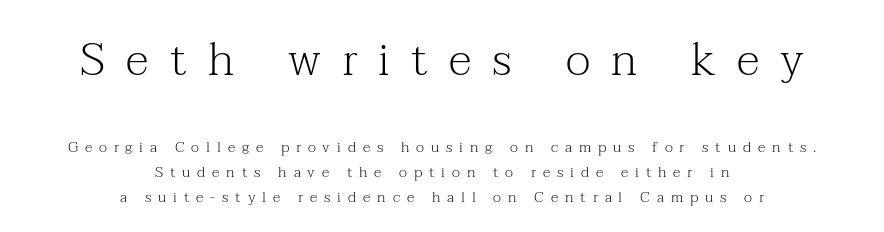
Q: Is the text bold? A: No.
Q: Is the text italic (slanted)? A: No, it is upright.
Q: Is the typeface a serif or a sans-serif typeface? A: Serif.
Q: Is the text underlined? A: No.
Q: How is the paragraph aligned? A: Centered.
Q: Is the spacing between letters normal or unusually wide? A: Unusually wide.
Q: Is the spacing between lines tight, normal or loose? A: Normal.
Q: Which block of text is set in a larger size, the first (top) or the second (bottom)? A: The first (top) one.
Q: Width (condensed, normal, or wide)? A: Normal.
Q: Stroke contrast? A: Medium.
Q: x-height? A: Medium.
Q: Monospaced? A: No.
